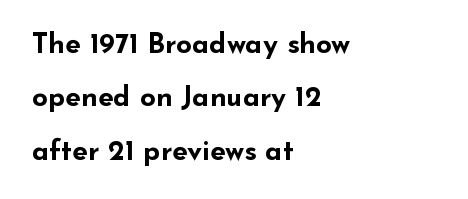
In CSS terms this would be text-align: left. The passage shown is typed in a proportional face where columns would drift. Italic: no, the glyphs are upright roman. Descenders hang freely into open space. Is the letter spacing exaggerated? No — it looks like the ordinary default. Typesetter's note: full bold, strokes at maximum text heaviness.
